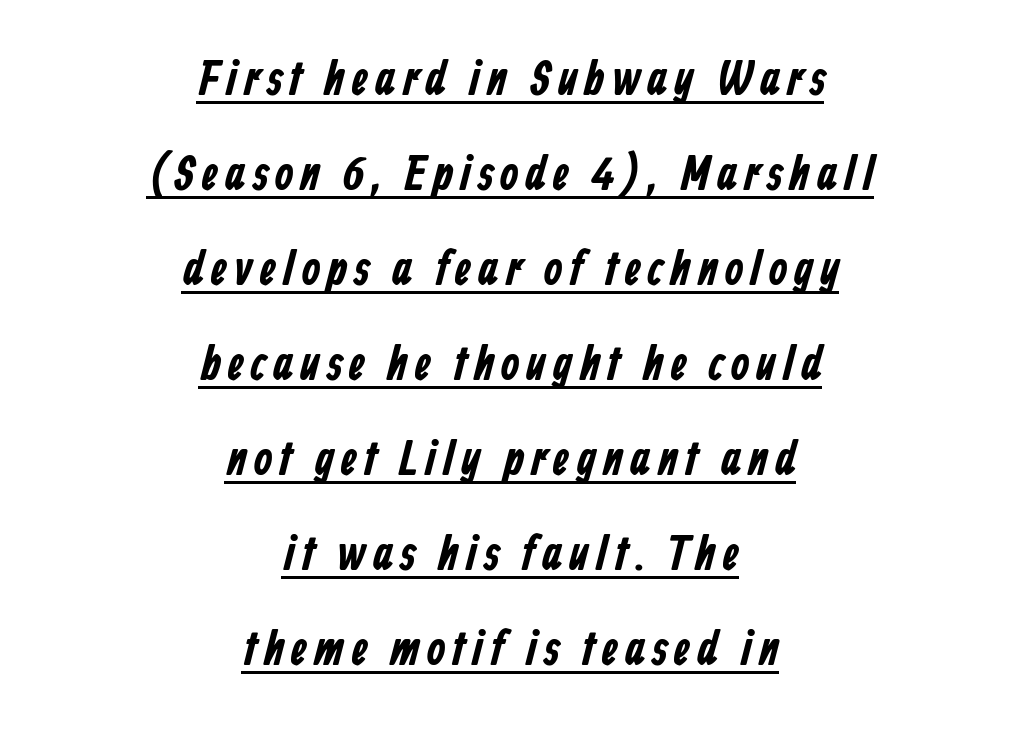
Q: Is the typeface a serif or a sans-serif typeface? A: Sans-serif.
Q: Is the text underlined? A: Yes.
Q: How is the paragraph aligned? A: Centered.
Q: Is the spacing between lines tight, normal or loose? A: Loose.
Q: Width (condensed, normal, or wide)? A: Condensed.
Q: Stroke contrast? A: Low.
Q: x-height? A: Medium.
Q: Monospaced? A: No.
